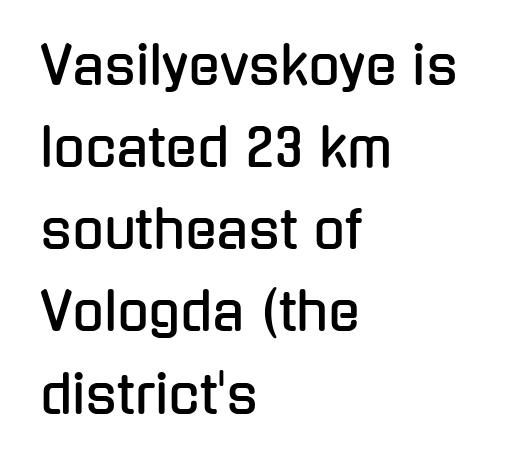
Q: Is the text italic (slanted)? A: No, it is upright.
Q: Is the typeface a serif or a sans-serif typeface? A: Sans-serif.
Q: Is the text underlined? A: No.
Q: How is the paragraph aligned? A: Left-aligned.
Q: Is the spacing between letters normal or unusually wide? A: Normal.
Q: Is the spacing between lines tight, normal or loose? A: Normal.
Q: Width (condensed, normal, or wide)? A: Condensed.
Q: Stroke contrast? A: Low.
Q: x-height? A: Medium.
Q: Monospaced? A: No.
